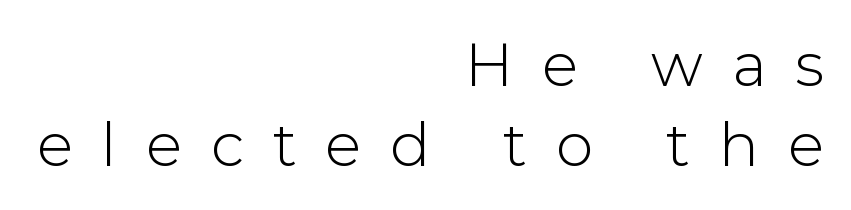
{"serif": "no", "italic": "no", "width": "normal", "stroke_contrast": "low", "x_height": "medium", "monospaced": "no", "underline": "no", "align": "right", "line_spacing": "normal", "line_spacing_ratio": 1.34, "letter_spacing": "wide", "letter_spacing_em": 0.48, "glyph_px": 60}
